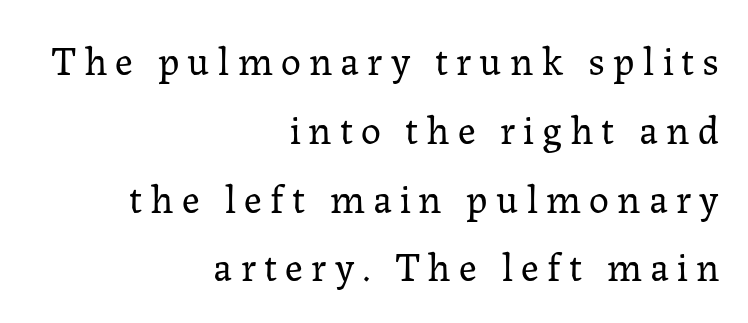
{"serif": "yes", "italic": "no", "bold": "no", "weight": "regular", "width": "normal", "stroke_contrast": "low", "x_height": "medium", "monospaced": "no", "underline": "no", "align": "right", "line_spacing_ratio": 1.72, "letter_spacing": "wide", "letter_spacing_em": 0.2, "glyph_px": 40}
